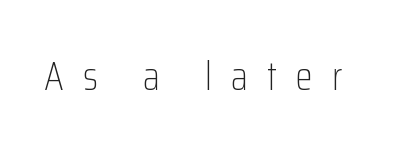
Ink coverage per letter is moderate at most. The passage shown has open, widely tracked lettering throughout. A roman cut, with each character standing at attention. The rendering uses natural spacing where letterforms have individual widths.
